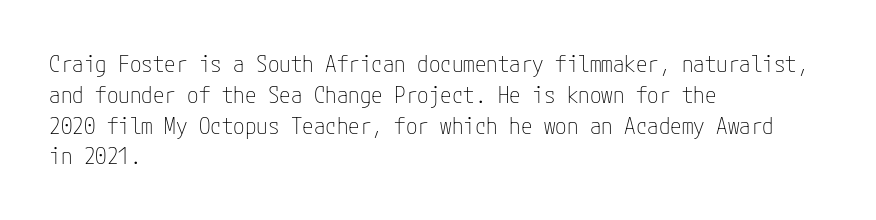
Descenders are the only things crossing below the line. The font sits on the lighter half of the weight spectrum, regular included. Does the copy run flush right? No — it runs flush left. Vertically, the passage feels balanced, rows spaced as you'd expect.
